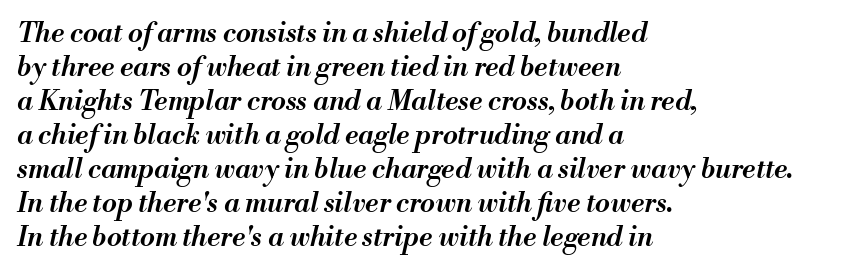
The image shows 27 px text type, italic (leaning right); set left-aligned, normal line spacing (1.26x), normal letter spacing, not underlined.
